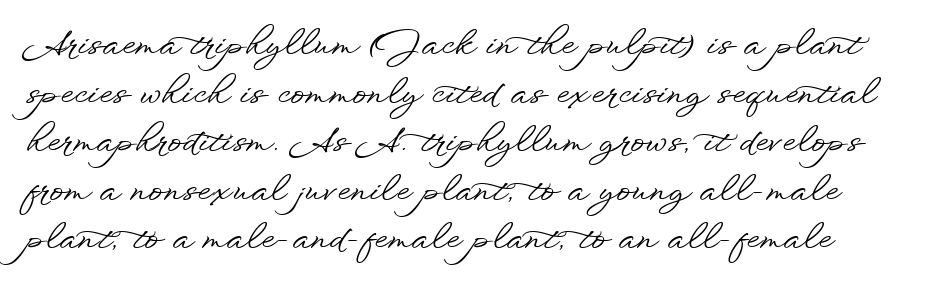
The image shows 34 px wide sans-serif type; set normal line spacing (1.43x), normal letter spacing, not underlined; low stroke contrast and a small x-height.
